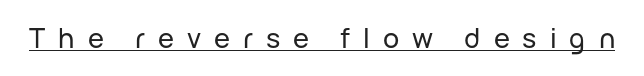
In terms of letterspacing, this is a distinctly airy, spread setting. Caption: lettering with a line underneath. Tall strokes in this sample are plumb rather than angled.
